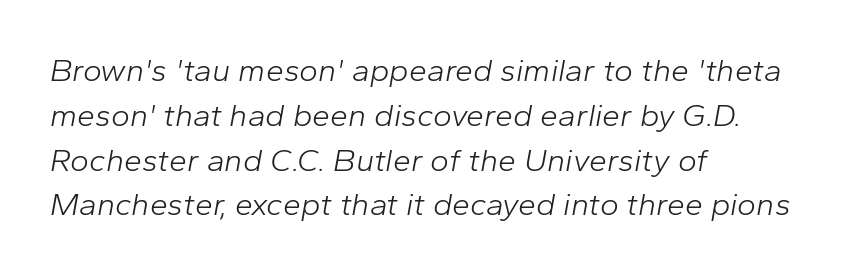
Q: Is the text bold? A: No.
Q: Is the text italic (slanted)? A: Yes, it leans right by about 10 degrees.
Q: Is the text underlined? A: No.
Q: How is the paragraph aligned? A: Left-aligned.
Q: Is the spacing between letters normal or unusually wide? A: Normal.
Q: Is the spacing between lines tight, normal or loose? A: Normal.
Q: Width (condensed, normal, or wide)? A: Normal.
Q: Stroke contrast? A: Low.
Q: x-height? A: Medium.
Q: Monospaced? A: No.
